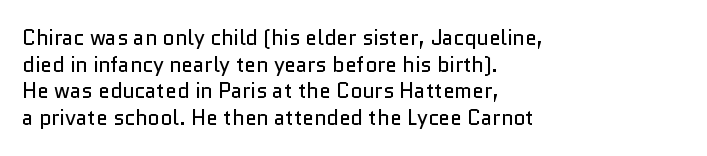
Summary of weight: not heavy and not bold. The vertical gap from one line to the next is medium. The type is set solid horizontally, with unmodified tracking. No italicization has been applied; the sample stays upright. The paragraph shown leans on its left margin. The gap between lines stays unmarked.
